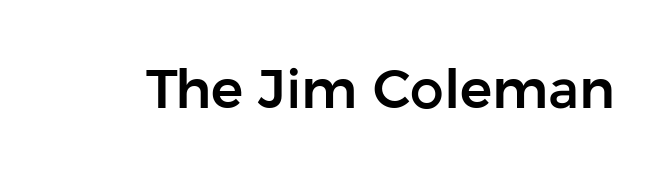
The image shows 54 px sans-serif type, upright; set normal letter spacing, not underlined; low stroke contrast and a medium x-height.
